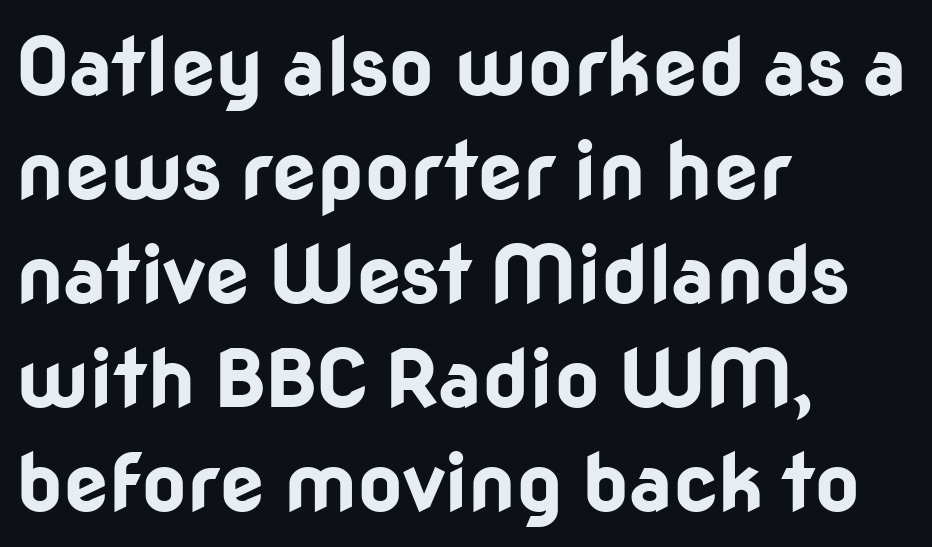
Q: Is the text bold? A: Yes.
Q: Is the text italic (slanted)? A: No, it is upright.
Q: Is the typeface a serif or a sans-serif typeface? A: Sans-serif.
Q: Is the text underlined? A: No.
Q: How is the paragraph aligned? A: Left-aligned.
Q: Is the spacing between letters normal or unusually wide? A: Normal.
Q: Is the spacing between lines tight, normal or loose? A: Normal.
Q: Width (condensed, normal, or wide)? A: Normal.
Q: Stroke contrast? A: Low.
Q: x-height? A: Medium.
Q: Monospaced? A: No.
